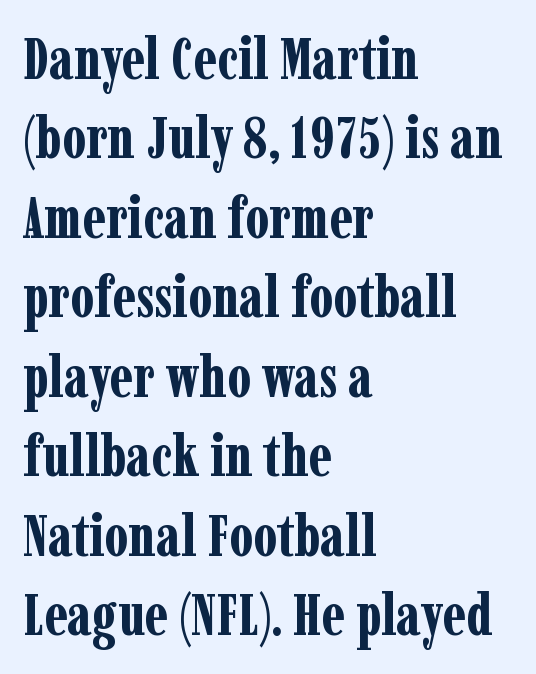
The image shows 58 px bold, condensed serif type, upright; set left-aligned, normal line spacing (1.37x), normal letter spacing, not underlined; low stroke contrast and a medium x-height.
